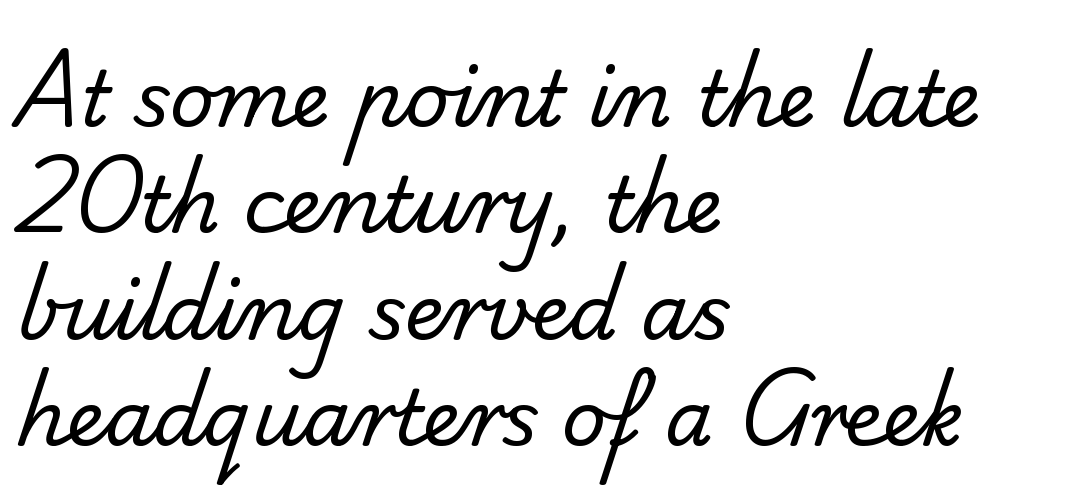
The image shows 77 px regular-weight sans-serif type; set left-aligned, normal line spacing (1.38x), normal letter spacing, not underlined; low stroke contrast and a small x-height.
